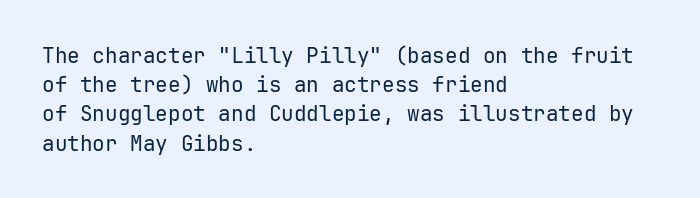
Q: Is the text bold? A: No.
Q: Is the text italic (slanted)? A: No, it is upright.
Q: Is the text underlined? A: No.
Q: How is the paragraph aligned? A: Left-aligned.
Q: Is the spacing between letters normal or unusually wide? A: Normal.
Q: Is the spacing between lines tight, normal or loose? A: Normal.
